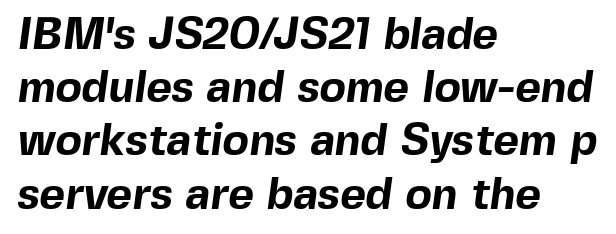
Q: Is the text bold? A: Yes.
Q: Is the typeface a serif or a sans-serif typeface? A: Sans-serif.
Q: Is the text underlined? A: No.
Q: How is the paragraph aligned? A: Left-aligned.
Q: Is the spacing between letters normal or unusually wide? A: Normal.
Q: Width (condensed, normal, or wide)? A: Normal.
Q: x-height? A: Medium.
Q: Monospaced? A: No.
